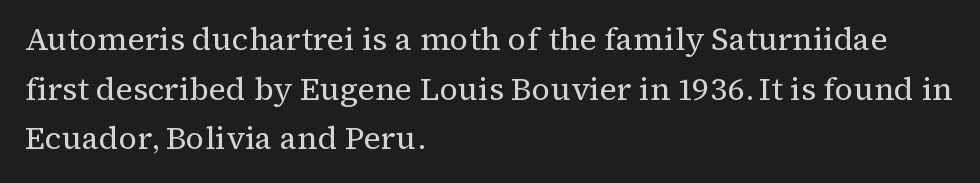
Q: Is the text bold? A: No.
Q: Is the text italic (slanted)? A: No, it is upright.
Q: Is the typeface a serif or a sans-serif typeface? A: Serif.
Q: Is the text underlined? A: No.
Q: How is the paragraph aligned? A: Left-aligned.
Q: Is the spacing between letters normal or unusually wide? A: Normal.
Q: Is the spacing between lines tight, normal or loose? A: Normal.
Q: Width (condensed, normal, or wide)? A: Normal.
Q: Stroke contrast? A: Medium.
Q: x-height? A: Medium.
Q: Monospaced? A: No.
